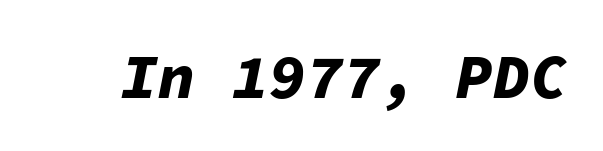
The image shows 62 px bold type, italic (leaning right), monospaced; set normal letter spacing, not underlined; low stroke contrast and a medium x-height.
